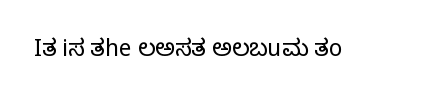
{"italic": "no", "bold": "no", "underline": "no", "letter_spacing": "normal", "letter_spacing_em": 0.0, "glyph_px": 23}
